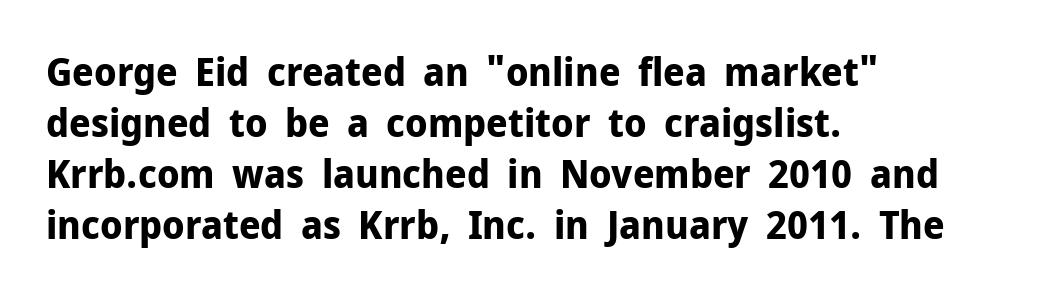
Which margin do the lines hug? The left one — the right edge is uneven. Varying glyph widths throughout — classic text-font behaviour. The specimen omits any rule beneath the text block's lines. Notice how descenders clear the ascenders below comfortably — that's standard leading.
